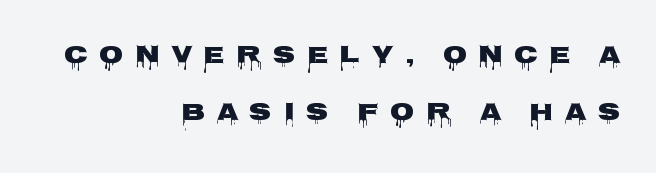
Q: Is the text italic (slanted)? A: No, it is upright.
Q: Is the text underlined? A: No.
Q: How is the paragraph aligned? A: Right-aligned.
Q: Is the spacing between letters normal or unusually wide? A: Unusually wide.
Q: Is the spacing between lines tight, normal or loose? A: Loose.
